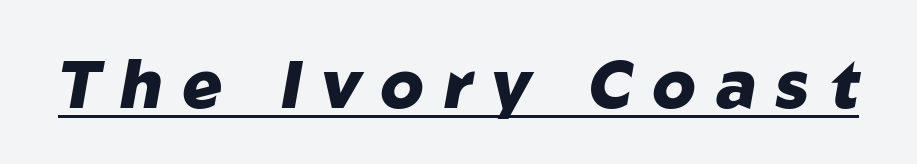
Q: Is the text bold? A: Yes.
Q: Is the text italic (slanted)? A: Yes, it leans right by about 10 degrees.
Q: Is the text underlined? A: Yes.
Q: Is the spacing between letters normal or unusually wide? A: Unusually wide.
Q: Width (condensed, normal, or wide)? A: Normal.
Q: Stroke contrast? A: Low.
Q: x-height? A: Medium.
Q: Monospaced? A: No.
